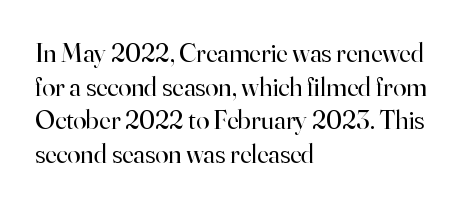
Whoever set this chose a conventional vertical rhythm. Each stroke keeps to a modest, everyday thickness or less. Is there any slant? The stems are plumb. Any mark beneath the type? The region is blank. Horizontal alignment here is leftward, the default for most running prose.
